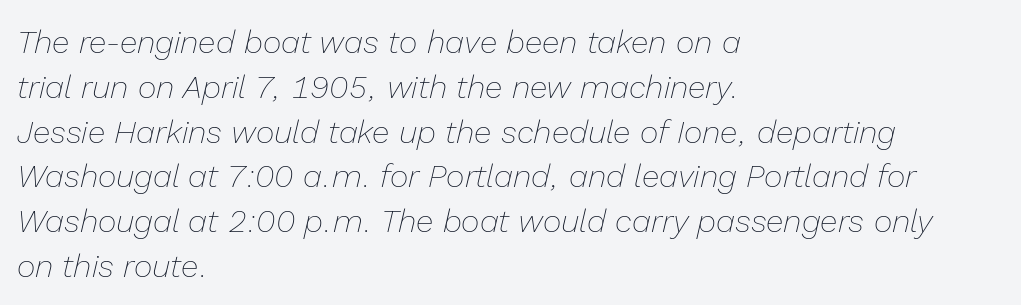
The face used here is proportionally spaced, like ordinary book or web type. Look at the tracking — it's just the regular setting, nothing added. These lines are set flush left with a ragged right edge. Words float on clear page, feet unadorned.
